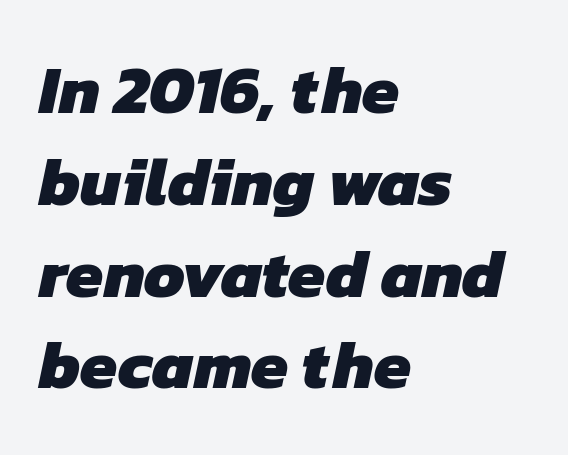
Is there much room between lines? A standard amount, neither cramped nor airy. Descenders hang freely into open space. Compared with an ordinary text face, these strokes are far heavier — a full bold. Short note: letters normally spaced. Where is the straight margin? On the left.
